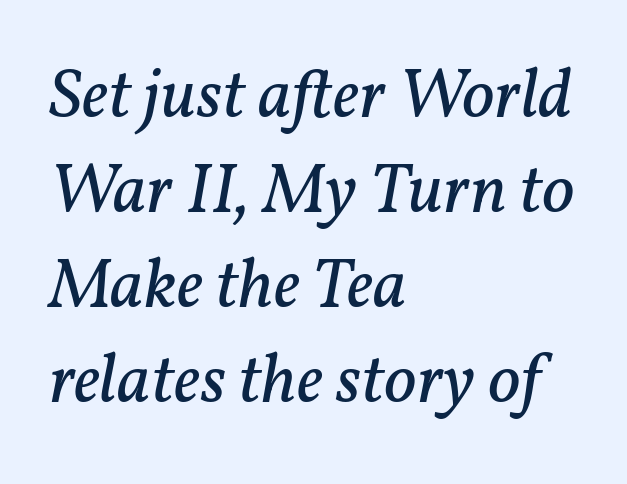
{"serif": "yes", "italic": "yes", "lean": "right", "slant_degrees": 11, "bold": "no", "weight": "regular", "width": "normal", "stroke_contrast": "low", "x_height": "medium", "monospaced": "no", "underline": "no", "align": "left", "line_spacing": "normal", "line_spacing_ratio": 1.34, "letter_spacing": "normal", "letter_spacing_em": 0.0, "glyph_px": 71}
